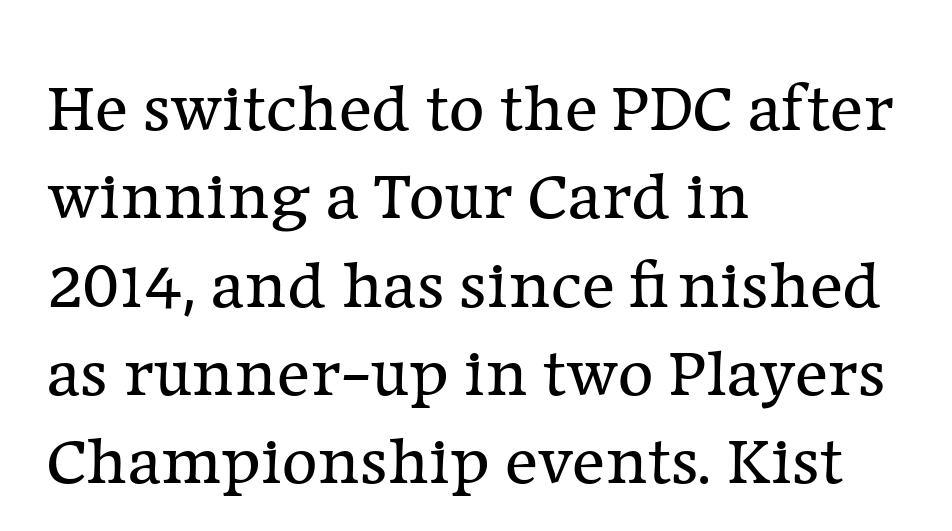
{"serif": "yes", "italic": "no", "bold": "no", "weight": "regular", "width": "normal", "stroke_contrast": "low", "x_height": "medium", "monospaced": "no", "underline": "no", "align": "left", "line_spacing": "normal", "line_spacing_ratio": 1.28, "letter_spacing": "normal", "letter_spacing_em": 0.0, "glyph_px": 69}
